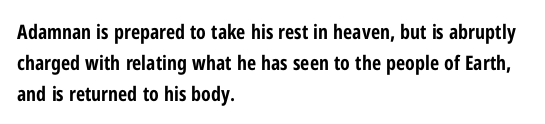
A student would call this left alignment; a typographer would say flush left, rag right. Any mark beneath the type? The region is blank. A dark, heavy texture on the line: the type is bold. The leading is moderate, giving the passage an even texture. The gaps between neighbouring characters are ordinary and unremarkable. The axis of the letterforms is exactly vertical.
